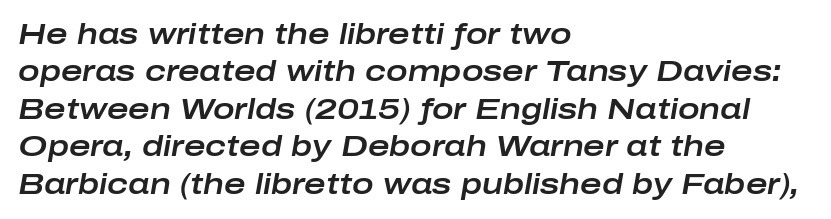
Line starts are locked; line ends wander. Characters follow at the spacing the type designer built in. Descender tails drop into unmarked territory. Leading matches the norm, producing a regular column. If you drew a line through each stem, it would be angled. Varying glyph widths throughout — classic text-font behaviour.
